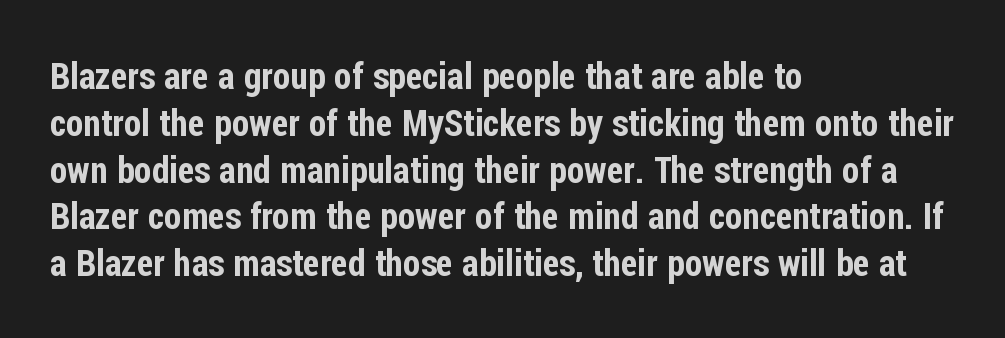
Q: Is the text italic (slanted)? A: No, it is upright.
Q: Is the typeface a serif or a sans-serif typeface? A: Sans-serif.
Q: Is the text underlined? A: No.
Q: How is the paragraph aligned? A: Left-aligned.
Q: Is the spacing between letters normal or unusually wide? A: Normal.
Q: Is the spacing between lines tight, normal or loose? A: Normal.
Q: Width (condensed, normal, or wide)? A: Condensed.
Q: Stroke contrast? A: Low.
Q: x-height? A: Medium.
Q: Monospaced? A: No.
